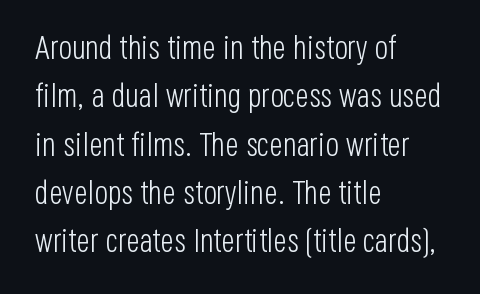
Q: Is the text bold? A: No.
Q: Is the text italic (slanted)? A: No, it is upright.
Q: Is the typeface a serif or a sans-serif typeface? A: Sans-serif.
Q: Is the text underlined? A: No.
Q: How is the paragraph aligned? A: Left-aligned.
Q: Is the spacing between letters normal or unusually wide? A: Normal.
Q: Is the spacing between lines tight, normal or loose? A: Normal.
Q: Width (condensed, normal, or wide)? A: Condensed.
Q: Stroke contrast? A: Low.
Q: x-height? A: Large.
Q: Monospaced? A: No.
